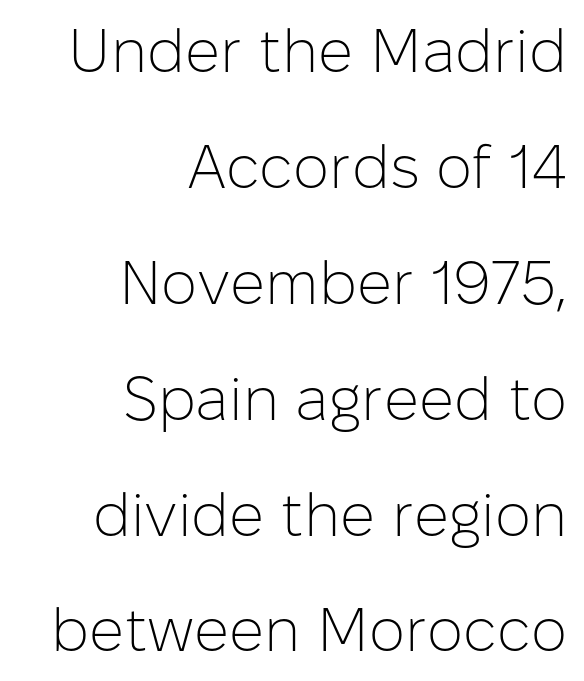
Here the designer chose a conventional face with non-uniform glyph widths. The typeface has the unassuming heft of standard copy or less. Unlike a traditional serif, this face leaves its strokes unadorned. No word sits above an underline. Successive baselines arrive slowly, with a big drop between each. Nobody touched the tracking dial on this one.
